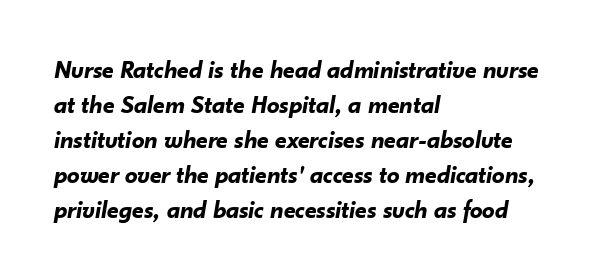
The image shows 25 px bold type, italic (leaning right); set left-aligned, normal line spacing (1.4x), normal letter spacing, not underlined.
